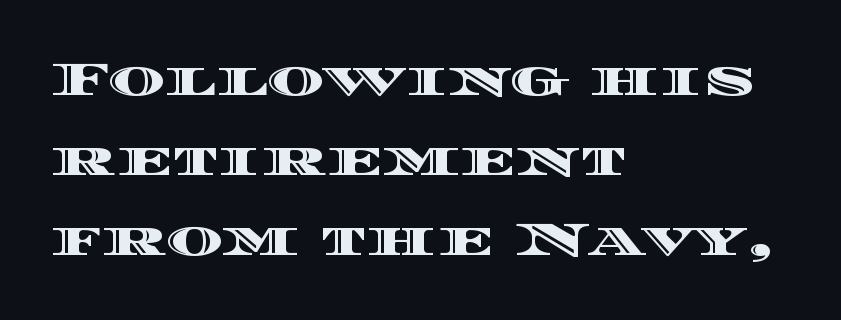
{"italic": "no", "width": "wide", "x_height": "large", "monospaced": "no", "underline": "no", "align": "left", "line_spacing": "normal", "line_spacing_ratio": 1.67, "letter_spacing": "normal", "letter_spacing_em": 0.0, "glyph_px": 48}
